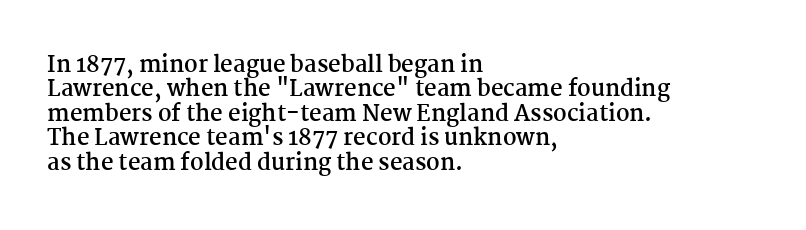
The image shows 22 px bold type, upright; set left-aligned, tight line spacing (1.11x), normal letter spacing, not underlined.
